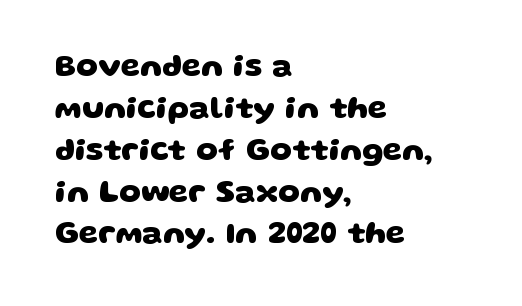
The lines in this sample share a left origin and differ only in where they stop. Plenty of ink on the page — the face is bold. Horizontal bands of white between lines are of average thickness. Quick note: underline off. Words appear dense and cohesive because spacing is normal.
